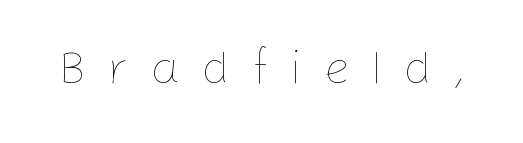
{"italic": "no", "bold": "no", "weight": "thin", "width": "normal", "stroke_contrast": "low", "x_height": "medium", "monospaced": "no", "underline": "no", "letter_spacing": "wide", "letter_spacing_em": 0.45, "glyph_px": 47}
